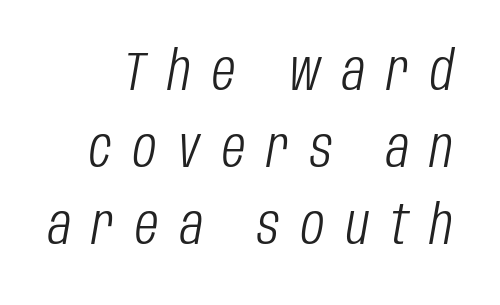
Q: Is the text bold? A: No.
Q: Is the text italic (slanted)? A: Yes, it leans right by about 10 degrees.
Q: Is the text underlined? A: No.
Q: Is the spacing between letters normal or unusually wide? A: Unusually wide.
Q: Is the spacing between lines tight, normal or loose? A: Normal.
Q: Width (condensed, normal, or wide)? A: Condensed.
Q: Stroke contrast? A: Low.
Q: x-height? A: Large.
Q: Monospaced? A: No.
